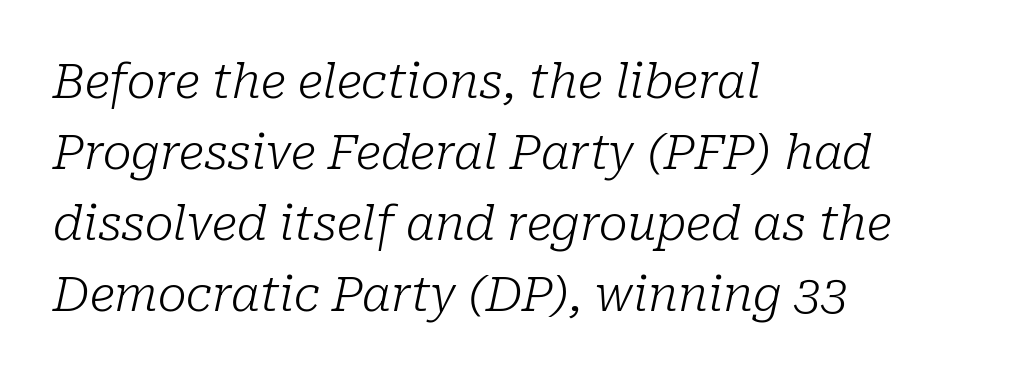
The image shows 48 px light serif type, italic (leaning right); set left-aligned, normal line spacing (1.48x), normal letter spacing, not underlined; low stroke contrast and a medium x-height.
